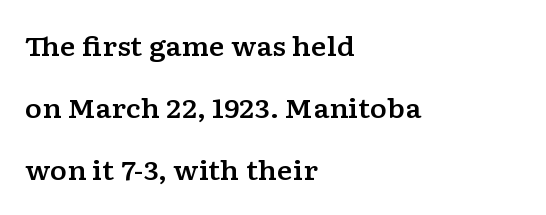
The image shows 26 px text type, upright; set left-aligned, loose line spacing (2.39x), normal letter spacing, not underlined.
